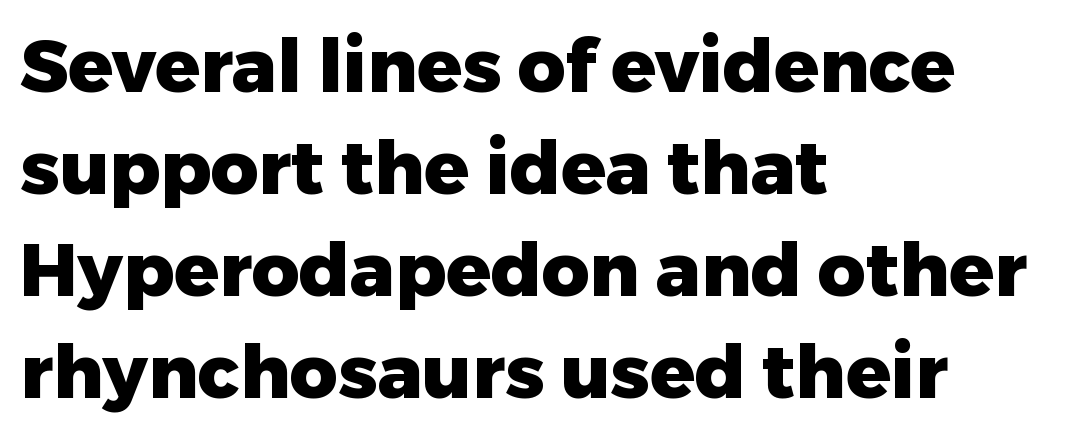
The face used here is proportionally spaced, like ordinary book or web type. Alignment: flush left. How are the letters spaced? Ordinarily, with no added tracking. Vertical strokes here are truly vertical. Vertically, the passage feels balanced, rows spaced as you'd expect.
